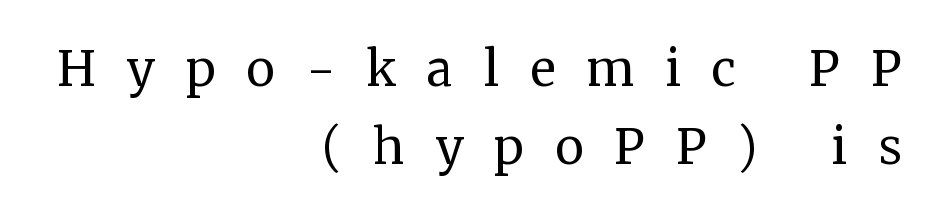
The image shows 65 px regular-weight serif type, upright; set right-aligned, line spacing 1.2x, unusually wide letter spacing (+0.47 em), not underlined; medium stroke contrast and a medium x-height.
